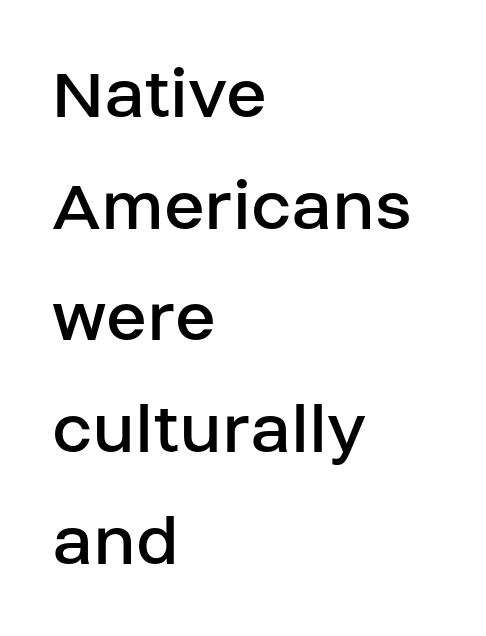
{"serif": "no", "italic": "no", "bold": "no", "weight": "regular", "width": "normal", "stroke_contrast": "low", "x_height": "large", "monospaced": "no", "underline": "no", "align": "left", "line_spacing": "normal", "line_spacing_ratio": 1.47, "letter_spacing": "normal", "letter_spacing_em": 0.0, "glyph_px": 76}
